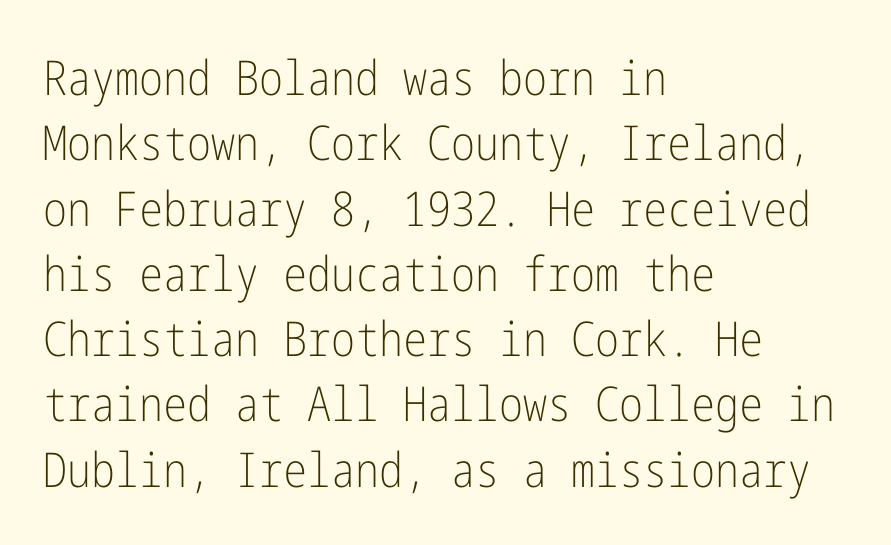
Heft: none added — not bold. Spacing between characters is what you'd get straight out of the box. Regular leading. Type style note: lacks serifs.
